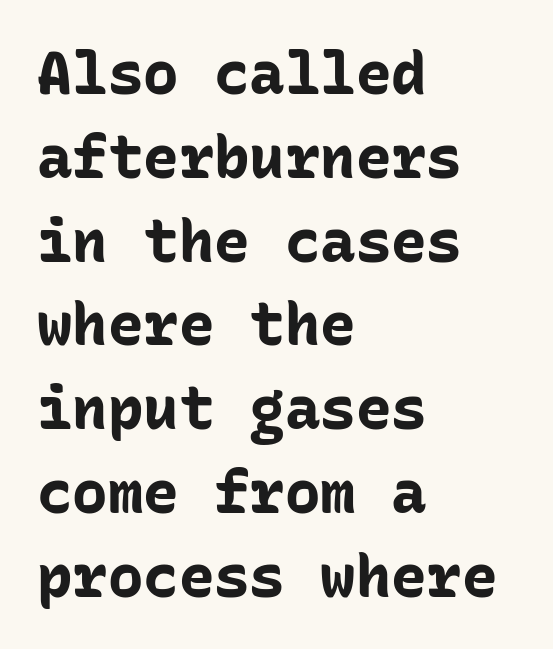
{"serif": "no", "italic": "no", "bold": "yes", "weight": "bold", "width": "normal", "stroke_contrast": "low", "x_height": "medium", "monospaced": "yes", "underline": "no", "align": "left", "line_spacing": "normal", "line_spacing_ratio": 1.42, "letter_spacing": "normal", "letter_spacing_em": 0.0, "glyph_px": 59}
